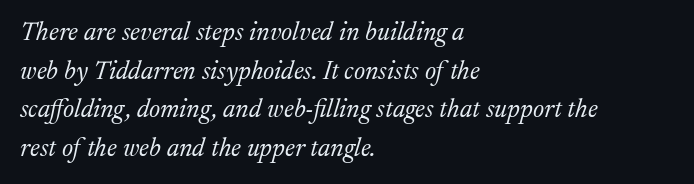
Q: Is the text bold? A: No.
Q: Is the text italic (slanted)? A: Yes, it leans right by about 17 degrees.
Q: Is the text underlined? A: No.
Q: How is the paragraph aligned? A: Left-aligned.
Q: Is the spacing between letters normal or unusually wide? A: Normal.
Q: Is the spacing between lines tight, normal or loose? A: Normal.
